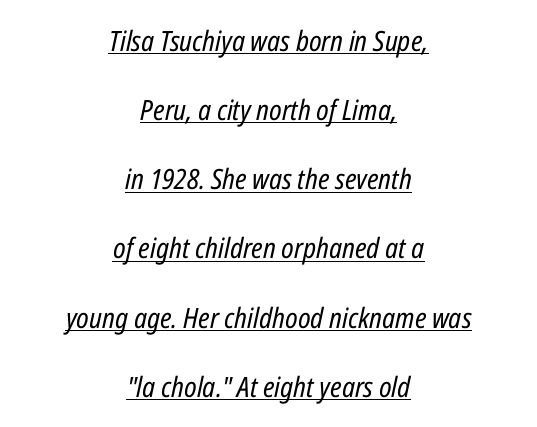
The image shows 28 px regular-weight, condensed type, italic (leaning right); set centered, loose line spacing (2.47x), normal letter spacing, underlined; low stroke contrast and a medium x-height.
